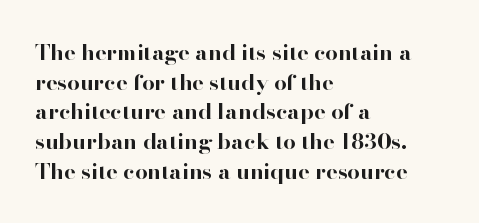
{"italic": "no", "bold": "yes", "underline": "no", "align": "left", "line_spacing": "normal", "line_spacing_ratio": 1.35, "letter_spacing": "normal", "letter_spacing_em": 0.0, "glyph_px": 22}
